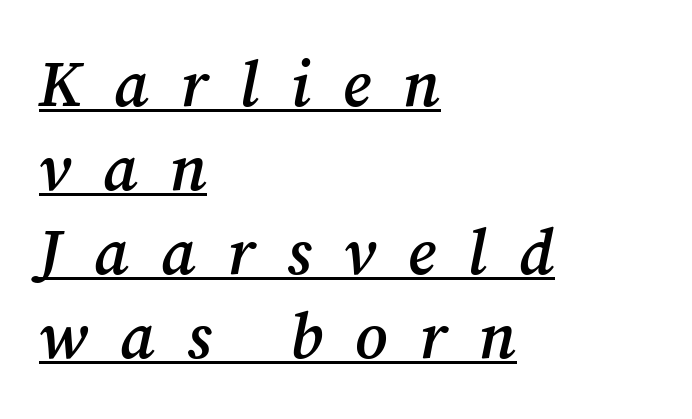
The image shows 64 px semibold serif type, italic (leaning right); set left-aligned, normal line spacing (1.31x), unusually wide letter spacing (+0.5 em), underlined; medium stroke contrast and a medium x-height.
